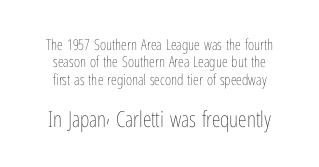
Neither beginnings nor endings align; midpoints do. Block two is the big one; block one sits smaller above it. The space beneath each line is pristine and unruled. Ascenders rise straight up at ninety degrees.
